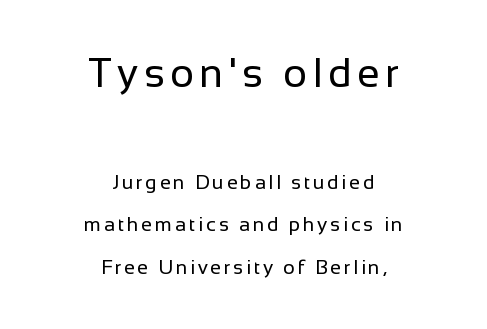
Character widths vary here, with narrow letters taking less room than wide ones. The axis of the letterforms is exactly vertical. Short and long lines alike share a common midpoint. Is the type heavy? It reads as light-to-regular instead. Has an underline been added? It has not.
